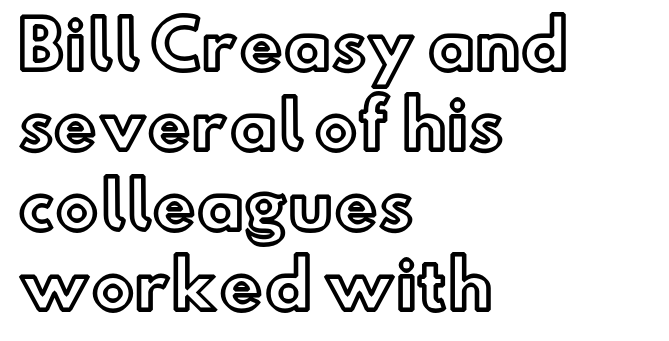
{"italic": "no", "width": "normal", "x_height": "small", "monospaced": "no", "underline": "no", "align": "left", "line_spacing_ratio": 1.23, "letter_spacing": "normal", "letter_spacing_em": 0.0, "glyph_px": 65}
